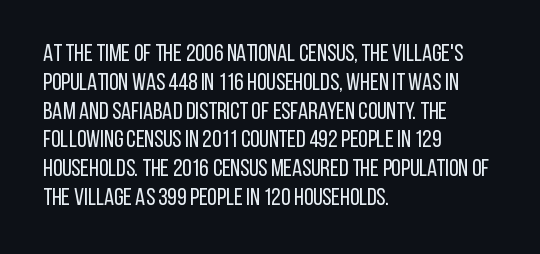
Horizontal alignment here is leftward, the default for most running prose. Is the stroke heavy? The answer is a plain regular-or-lighter. Posture: upright roman. The baseline area is clear. Between one letter and the next there's only the usual sliver of space.
